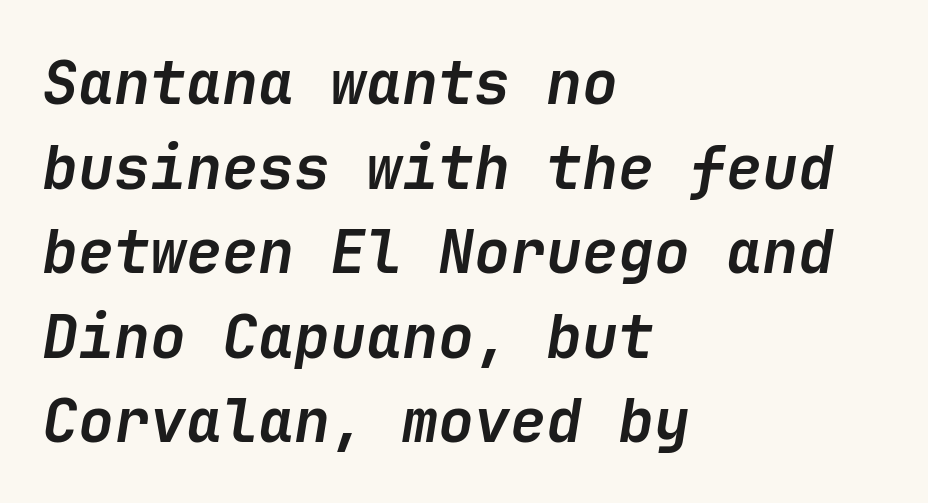
If you drew a ruler down the left edge, every line would touch it. Whoever set this chose a conventional vertical rhythm. Is the type bold? Yes — the strokes are clearly thick and heavy. The space beneath each line is pristine and unruled. Characters follow at the spacing the type designer built in.
